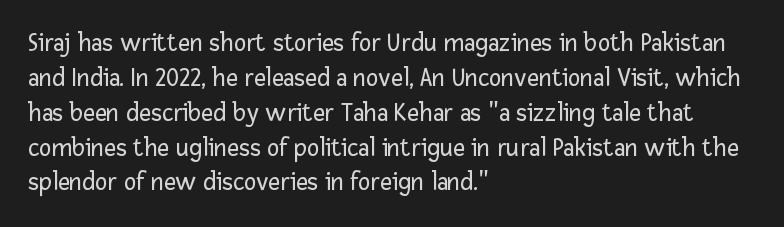
The image shows 26 px text type, upright; set left-aligned, normal line spacing (1.34x), normal letter spacing, not underlined.
